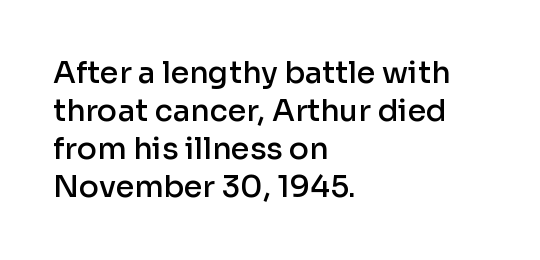
A roman cut, with each character standing at attention. In terms of weight, the rendering is demibold, just under bold. Each new line begins a customary step beneath the previous one. Inter-character spacing is left at the font's built-in metrics. Character widths vary here, with narrow letters taking less room than wide ones.
